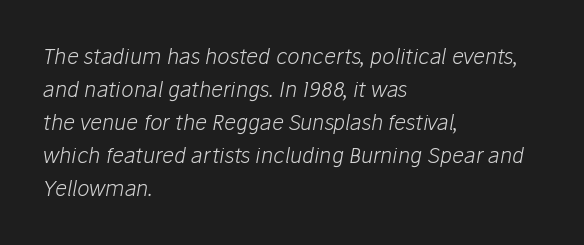
Baseline-to-baseline distance is the conventional proportion of letter height. The horizontal fit of the characters is conventional and even. Each row of text sits above clean, open space. The rendering anchors every line to the left-hand side.
